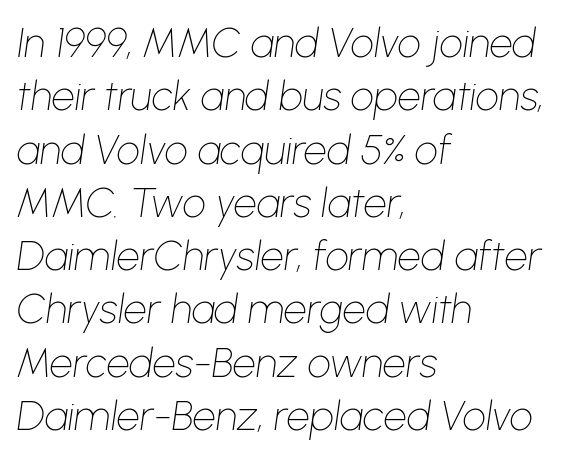
The font sits on the lighter half of the weight spectrum, regular included. Horizontal bands of white between lines are of average thickness. Rendered with sloped, italic letterforms. Think of a printed novel: that variable character pitch is what you see here.
